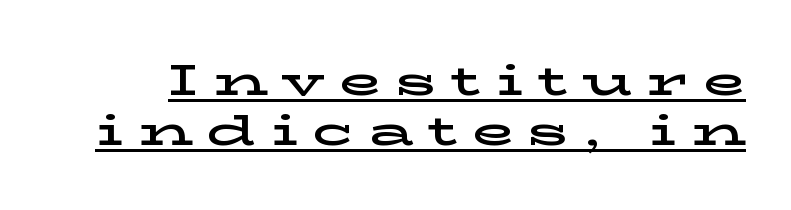
Is the letter spacing exaggerated? Yes — the characters are pushed far apart. Check where the strokes stop: tiny serifs finish them off. Students, observe the line beneath the letters — that is underlining. These lines are rendered in a variable-pitch font. Ascenders rise straight up at ninety degrees.
